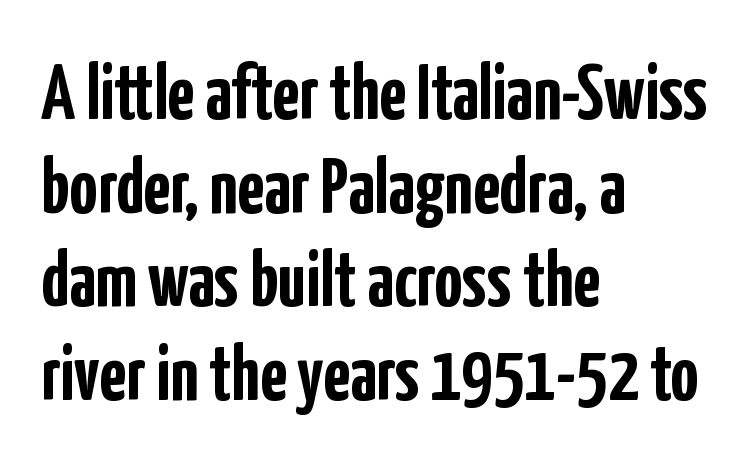
{"serif": "no", "italic": "no", "bold": "yes", "weight": "semibold", "width": "condensed", "stroke_contrast": "low", "x_height": "medium", "monospaced": "no", "underline": "no", "align": "left", "line_spacing_ratio": 1.2, "letter_spacing": "normal", "letter_spacing_em": 0.0, "glyph_px": 78}
